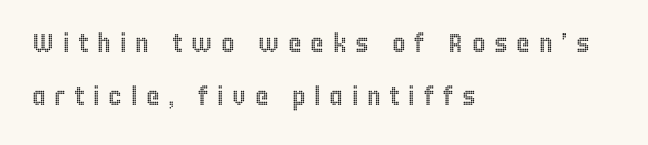
Q: Is the text italic (slanted)? A: No, it is upright.
Q: Is the text underlined? A: No.
Q: How is the paragraph aligned? A: Left-aligned.
Q: Is the spacing between letters normal or unusually wide? A: Unusually wide.
Q: Is the spacing between lines tight, normal or loose? A: Loose.
